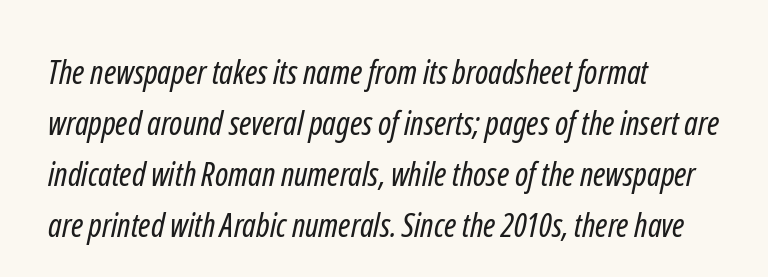
Honestly, there is no underline to notice here at all. The rag falls on the right side of this text block. Character widths vary here, with narrow letters taking less room than wide ones. The tracking reads as untouched default to a designer's eye.
